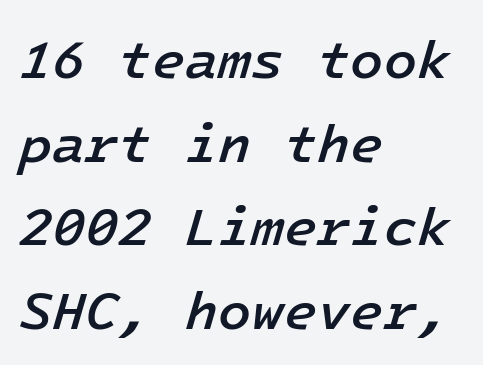
Q: Is the text bold? A: Semi-bold.
Q: Is the text italic (slanted)? A: Yes, it leans right by about 16 degrees.
Q: Is the text underlined? A: No.
Q: How is the paragraph aligned? A: Left-aligned.
Q: Is the spacing between letters normal or unusually wide? A: Normal.
Q: Is the spacing between lines tight, normal or loose? A: Normal.
Q: Width (condensed, normal, or wide)? A: Normal.
Q: Stroke contrast? A: Low.
Q: x-height? A: Medium.
